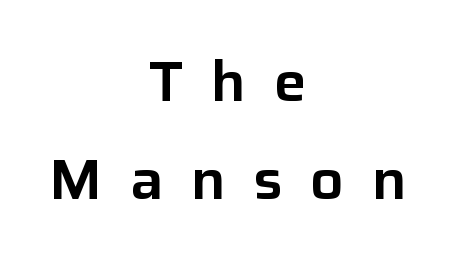
{"serif": "no", "italic": "no", "width": "normal", "stroke_contrast": "low", "x_height": "medium", "monospaced": "no", "underline": "no", "align": "center", "line_spacing_ratio": 1.79, "letter_spacing": "wide", "letter_spacing_em": 0.5, "glyph_px": 55}
